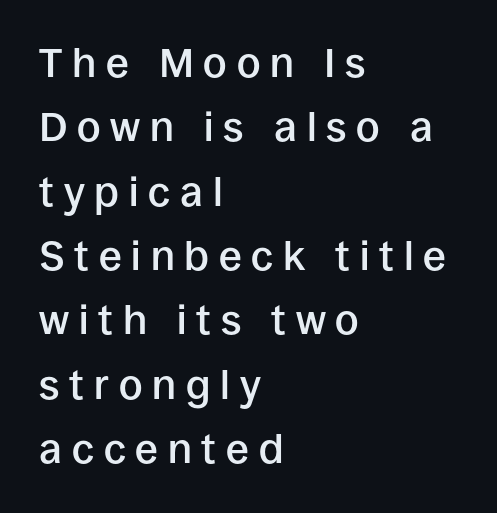
What kind of face is this? One without serifs — a sans. Decoration check: the copy has no underline. Horizontal bands of white between lines are of average thickness. The specimen reads as upright at a glance. This is the in-between weight designers call semibold or demi.
